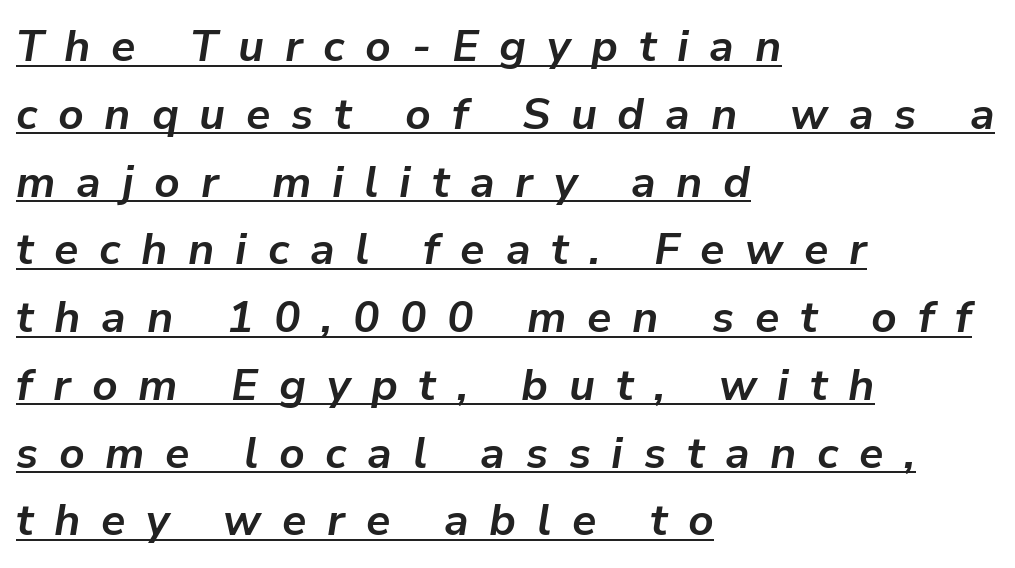
{"italic": "yes", "lean": "right", "slant_degrees": 9, "bold": "yes", "weight": "bold", "width": "normal", "stroke_contrast": "low", "x_height": "medium", "monospaced": "no", "underline": "yes", "align": "left", "line_spacing": "normal", "line_spacing_ratio": 1.54, "letter_spacing": "wide", "letter_spacing_em": 0.47, "glyph_px": 44}
